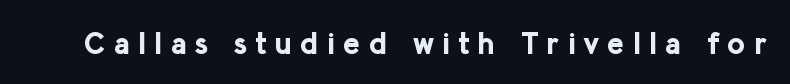
The image shows 31 px bold sans-serif type, upright; set unusually wide letter spacing (+0.27 em), not underlined; low stroke contrast and a medium x-height.
